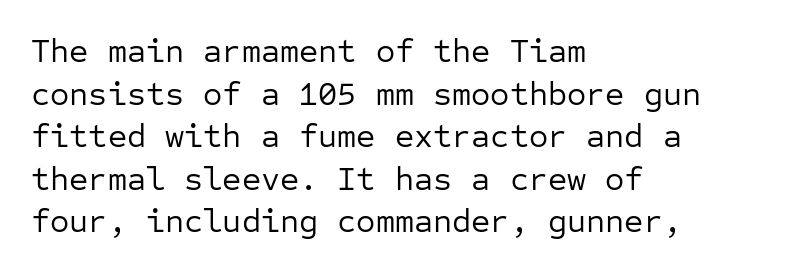
Check under the words: just untouched page. Think of a typewriter: that constant character pitch is what you see here. Letterform terminals end flat and unadorned throughout the passage. This sample keeps an unexceptional amount of space between lines. Short note: letters normally spaced.
